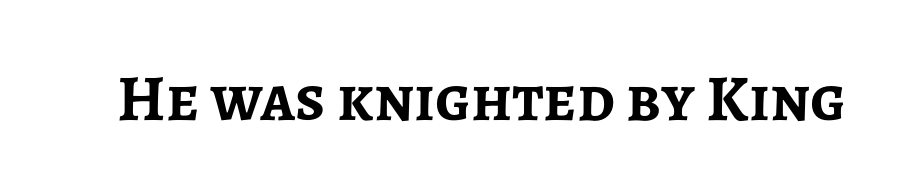
{"serif": "no", "italic": "no", "bold": "yes", "weight": "semibold", "width": "normal", "stroke_contrast": "low", "x_height": "medium", "monospaced": "no", "underline": "no", "letter_spacing": "normal", "letter_spacing_em": 0.0, "glyph_px": 65}
